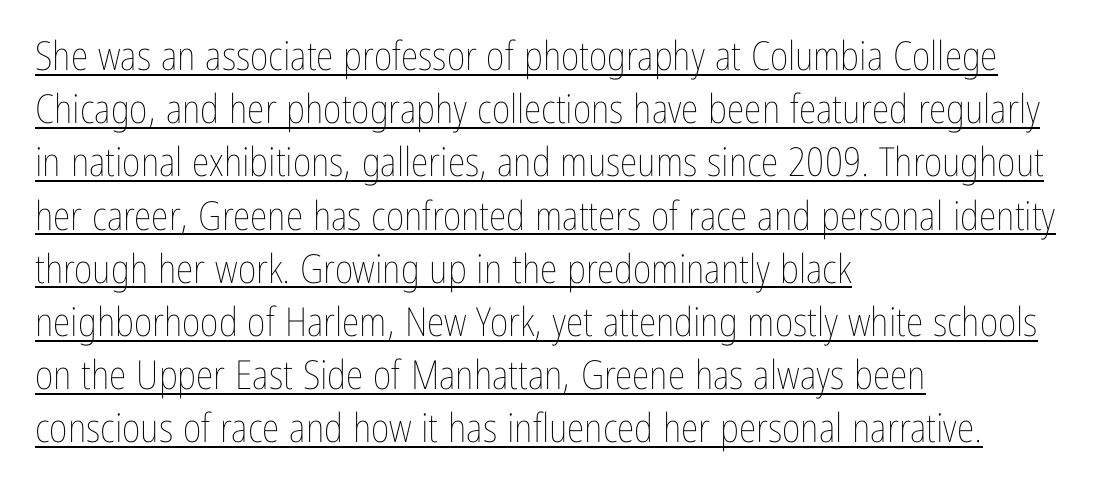
{"italic": "no", "bold": "no", "weight": "thin", "width": "condensed", "stroke_contrast": "low", "x_height": "medium", "monospaced": "no", "underline": "yes", "align": "left", "line_spacing": "normal", "line_spacing_ratio": 1.33, "letter_spacing": "normal", "letter_spacing_em": 0.0, "glyph_px": 40}
